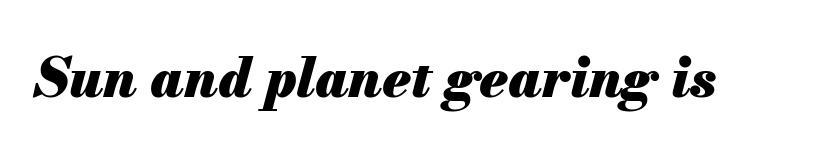
Q: Is the text bold? A: Yes.
Q: Is the text italic (slanted)? A: Yes, it leans right by about 13 degrees.
Q: Is the text underlined? A: No.
Q: Is the spacing between letters normal or unusually wide? A: Normal.
Q: Width (condensed, normal, or wide)? A: Normal.
Q: Stroke contrast? A: Medium.
Q: x-height? A: Small.
Q: Monospaced? A: No.
